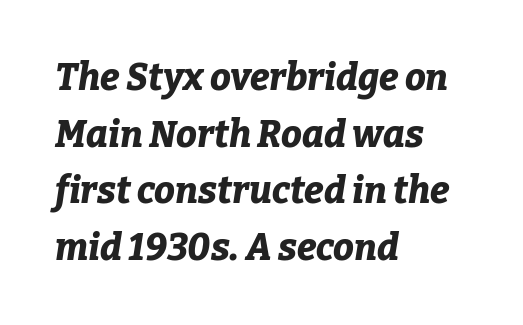
{"italic": "yes", "lean": "right", "slant_degrees": 9, "bold": "yes", "weight": "bold", "width": "normal", "stroke_contrast": "low", "x_height": "medium", "monospaced": "no", "underline": "no", "align": "left", "line_spacing": "normal", "line_spacing_ratio": 1.53, "letter_spacing": "normal", "letter_spacing_em": 0.0, "glyph_px": 37}
